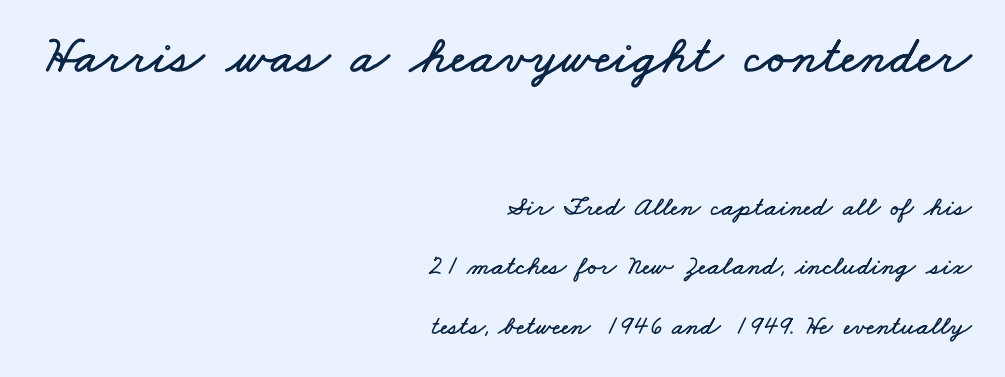
Q: Is the text underlined? A: No.
Q: How is the paragraph aligned? A: Right-aligned.
Q: Is the spacing between letters normal or unusually wide? A: Normal.
Q: Is the spacing between lines tight, normal or loose? A: Loose.
Q: Which block of text is set in a larger size, the first (top) or the second (bottom)? A: The first (top) one.
Q: Width (condensed, normal, or wide)? A: Wide.
Q: Stroke contrast? A: Low.
Q: x-height? A: Small.
Q: Monospaced? A: No.
